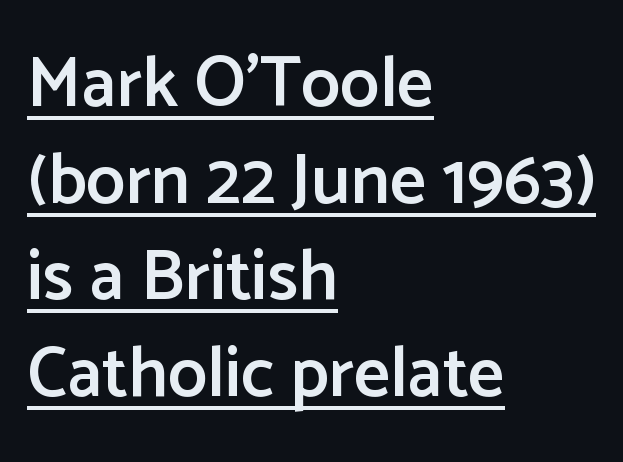
Q: Is the text bold? A: Semi-bold.
Q: Is the text italic (slanted)? A: No, it is upright.
Q: Is the typeface a serif or a sans-serif typeface? A: Sans-serif.
Q: Is the text underlined? A: Yes.
Q: How is the paragraph aligned? A: Left-aligned.
Q: Is the spacing between letters normal or unusually wide? A: Normal.
Q: Is the spacing between lines tight, normal or loose? A: Normal.
Q: Width (condensed, normal, or wide)? A: Normal.
Q: Stroke contrast? A: Low.
Q: x-height? A: Medium.
Q: Monospaced? A: No.
